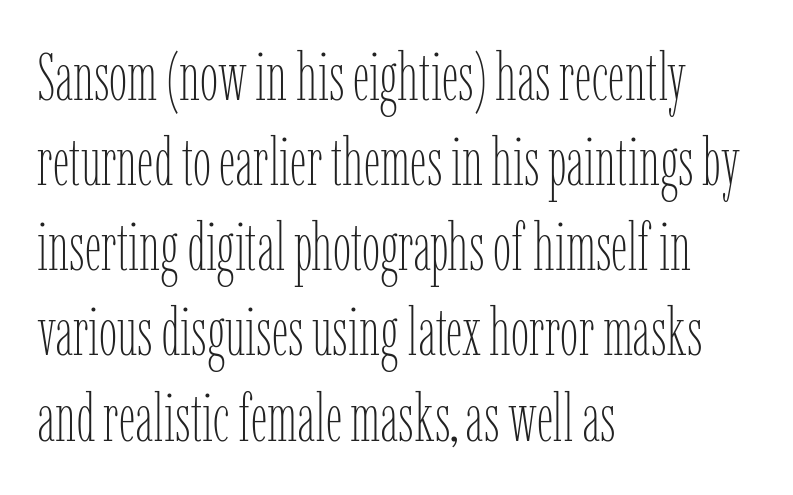
{"italic": "no", "bold": "no", "weight": "thin", "width": "condensed", "stroke_contrast": "low", "x_height": "medium", "monospaced": "no", "underline": "no", "align": "left", "line_spacing": "normal", "line_spacing_ratio": 1.29, "letter_spacing": "normal", "letter_spacing_em": 0.0, "glyph_px": 66}
